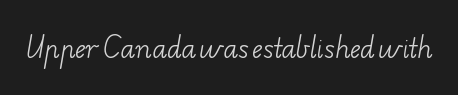
Ink coverage per letter is moderate at most. Check the space under the baseline: it is left empty. Nobody touched the tracking dial on this one.
